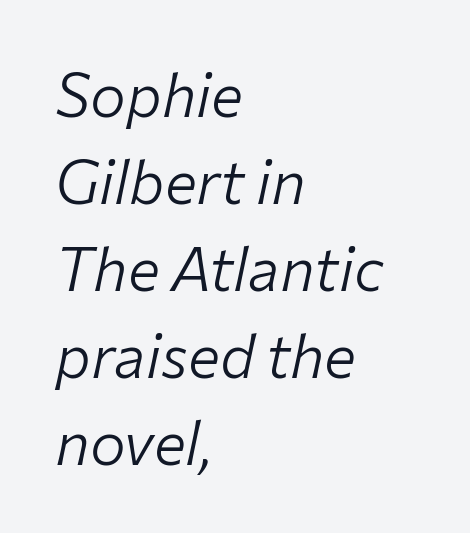
The image shows 60 px light type, italic (leaning right); set left-aligned, normal line spacing (1.45x), normal letter spacing, not underlined; low stroke contrast and a medium x-height.
